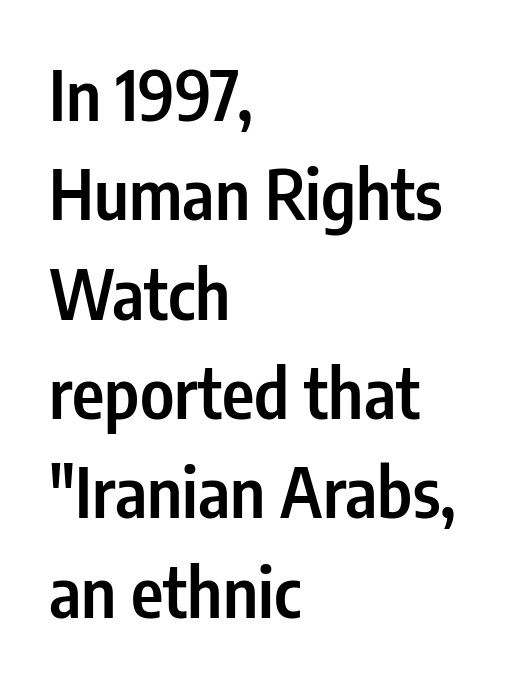
The image shows 69 px semibold, condensed sans-serif type, upright; set left-aligned, normal line spacing (1.44x), normal letter spacing, not underlined; low stroke contrast and a medium x-height.
